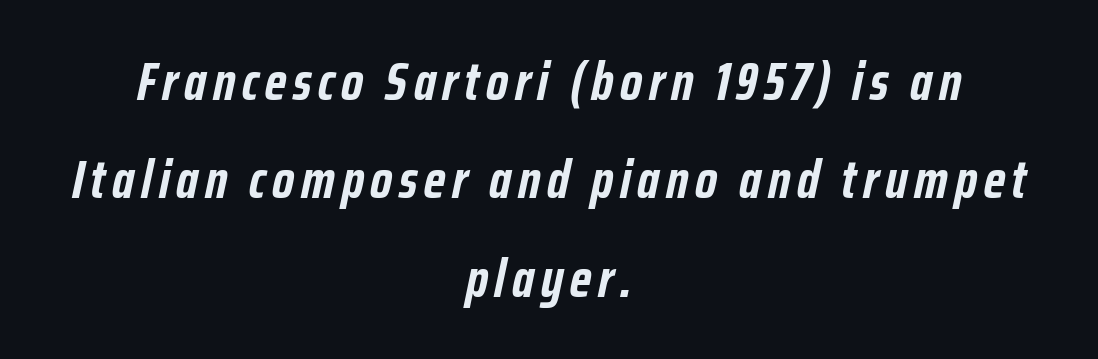
The image shows 54 px semibold, condensed type, italic (leaning right); set centered, line spacing 1.82x, not underlined; low stroke contrast and a medium x-height.
